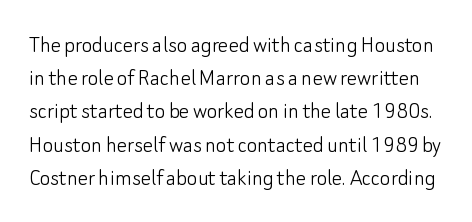
The image shows 25 px text type, upright; set normal line spacing (1.33x), normal letter spacing, not underlined.
